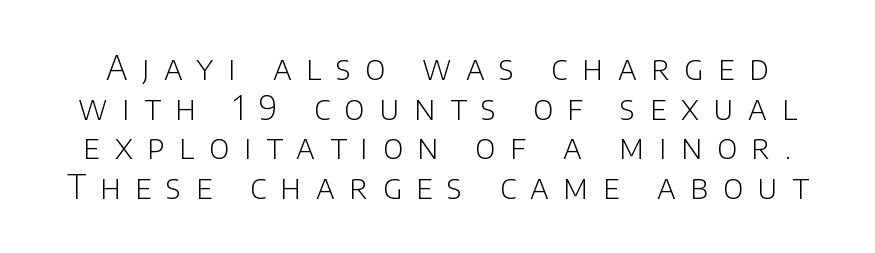
The specimen reads as upright at a glance. The passage shown is typed in a proportional face where columns would drift. No feet cap the strokes, marking this as sans-serif type. The area under the type is left untouched. Words appear elongated and porous because spacing is wide.
